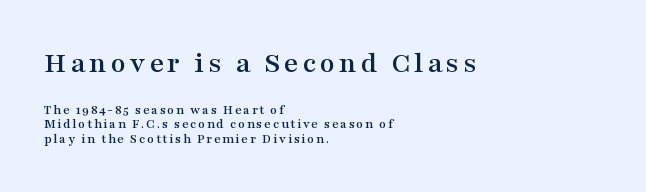
Q: Is the text italic (slanted)? A: No, it is upright.
Q: Is the typeface a serif or a sans-serif typeface? A: Serif.
Q: Is the text underlined? A: No.
Q: How is the paragraph aligned? A: Left-aligned.
Q: Is the spacing between lines tight, normal or loose? A: Tight.
Q: Which block of text is set in a larger size, the first (top) or the second (bottom)? A: The first (top) one.
Q: Width (condensed, normal, or wide)? A: Wide.
Q: Stroke contrast? A: Medium.
Q: x-height? A: Medium.
Q: Monospaced? A: No.
